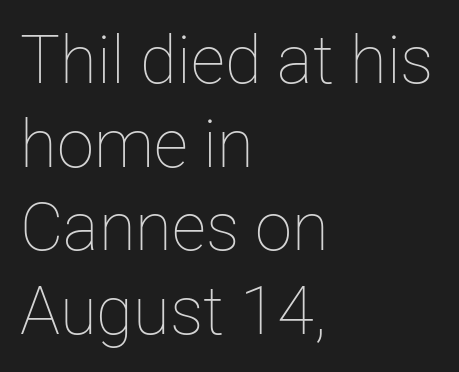
The image shows 67 px thin type, upright; set left-aligned, normal line spacing (1.25x), normal letter spacing, not underlined; low stroke contrast and a medium x-height.
